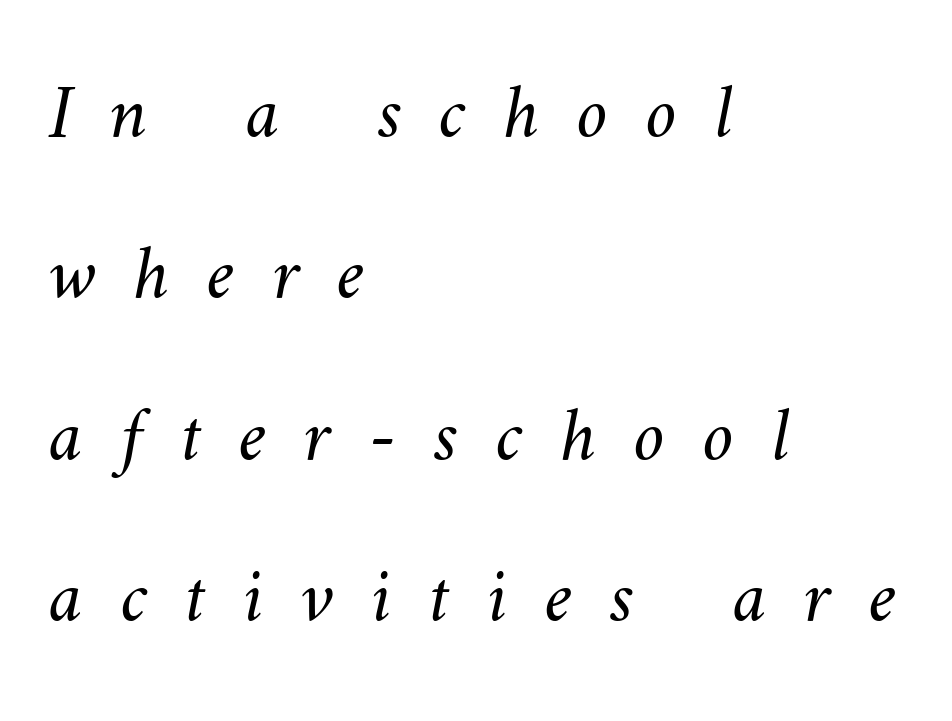
Q: Is the text bold? A: No.
Q: Is the text underlined? A: No.
Q: How is the paragraph aligned? A: Left-aligned.
Q: Is the spacing between letters normal or unusually wide? A: Unusually wide.
Q: Is the spacing between lines tight, normal or loose? A: Loose.
Q: Width (condensed, normal, or wide)? A: Normal.
Q: Stroke contrast? A: Medium.
Q: x-height? A: Small.
Q: Monospaced? A: No.
